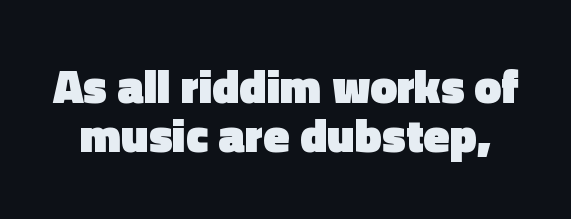
{"serif": "no", "italic": "no", "bold": "yes", "weight": "heavy", "width": "normal", "x_height": "medium", "monospaced": "no", "underline": "no", "line_spacing": "tight", "line_spacing_ratio": 1.02, "letter_spacing": "normal", "letter_spacing_em": 0.0, "glyph_px": 48}
